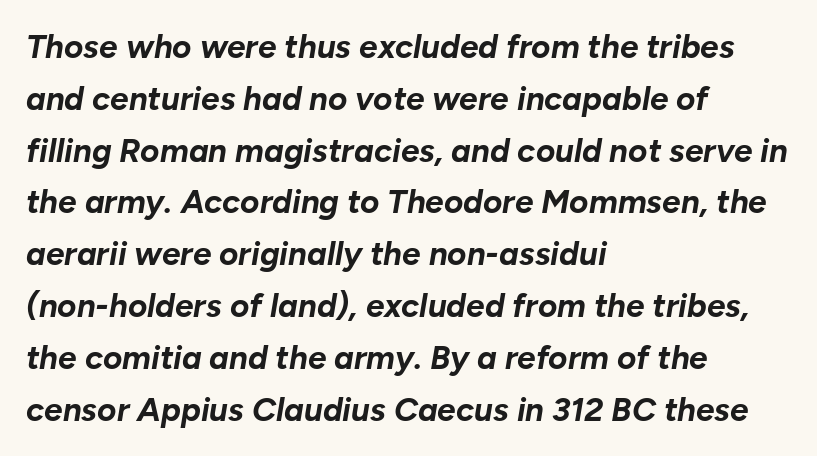
Q: Is the text bold? A: Yes.
Q: Is the text italic (slanted)? A: Yes, it leans right by about 10 degrees.
Q: Is the text underlined? A: No.
Q: How is the paragraph aligned? A: Left-aligned.
Q: Is the spacing between letters normal or unusually wide? A: Normal.
Q: Is the spacing between lines tight, normal or loose? A: Normal.
Q: Width (condensed, normal, or wide)? A: Normal.
Q: Stroke contrast? A: Low.
Q: x-height? A: Medium.
Q: Monospaced? A: No.
